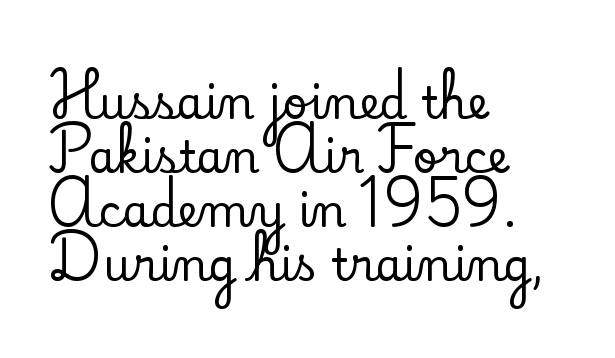
Posture: upright roman. The horizontal fit of the characters is conventional and even. Is this a fixed-width face? No — the glyphs have proportional, varying widths. Is the block centered? No — it sits flush against the left margin.
